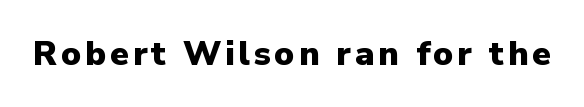
Think of a printed novel: that variable character pitch is what you see here. Its strokes are broad and dark, the hallmark of bold type. What kind of face is this? One without serifs — a sans. Check the space under the baseline: it is left empty. The letters stand upright; this is a roman face.
